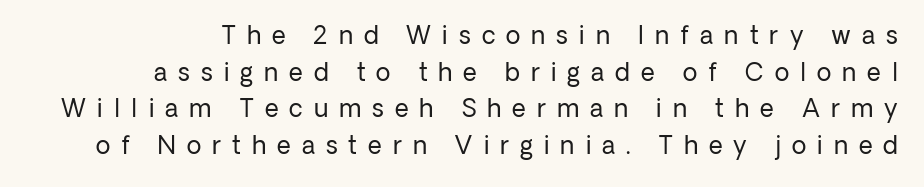
The image shows 24 px text type, upright; set normal line spacing (1.53x), unusually wide letter spacing (+0.46 em), not underlined.
